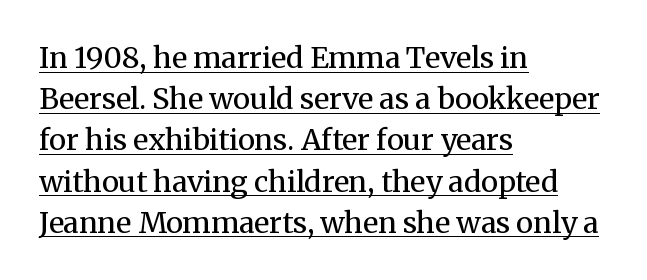
Looks like regular typesetting: each glyph gets only the width it needs. Stroke thickness stays within the range of a standard reading face or lighter. Compared with typical body copy, the letter spacing here is the same. Leftover space on each line is placed entirely after the last word. Is this a sans? No — the strokes have serifs. Italic: no, the glyphs are upright roman.
